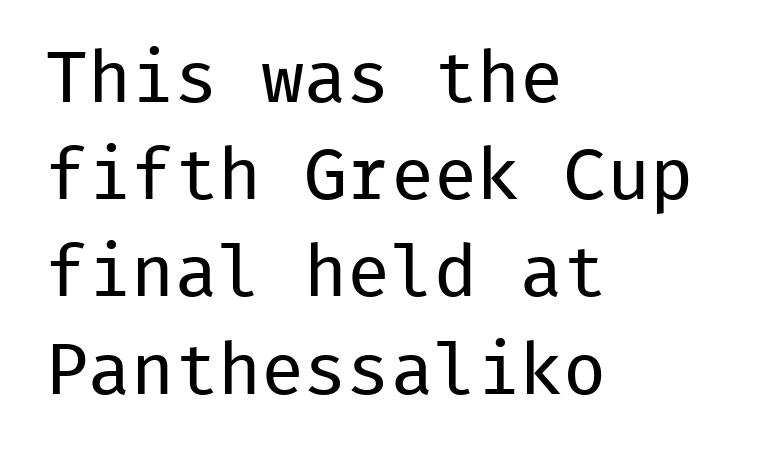
{"serif": "no", "italic": "no", "bold": "no", "weight": "regular", "width": "normal", "stroke_contrast": "low", "x_height": "medium", "monospaced": "yes", "underline": "no", "align": "left", "line_spacing": "normal", "line_spacing_ratio": 1.35, "letter_spacing": "normal", "letter_spacing_em": 0.0, "glyph_px": 72}
